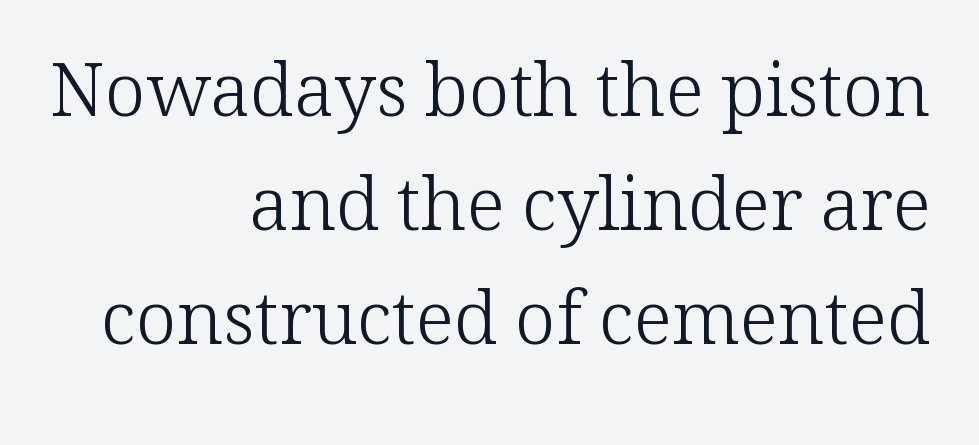
The image shows 74 px light serif type, upright; set right-aligned, normal line spacing (1.54x), normal letter spacing, not underlined; low stroke contrast and a medium x-height.
